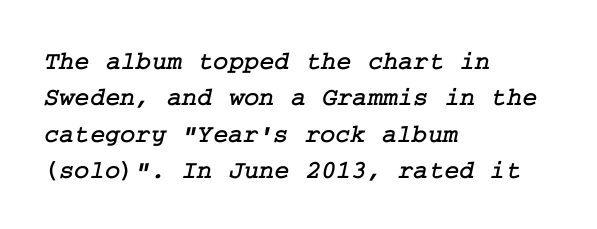
Descenders are the only things crossing below the line. The space between consecutive lines is moderate. Reading down the block, your eye returns to a fixed left position each line. Look at the tracking — it's just the regular setting, nothing added.
